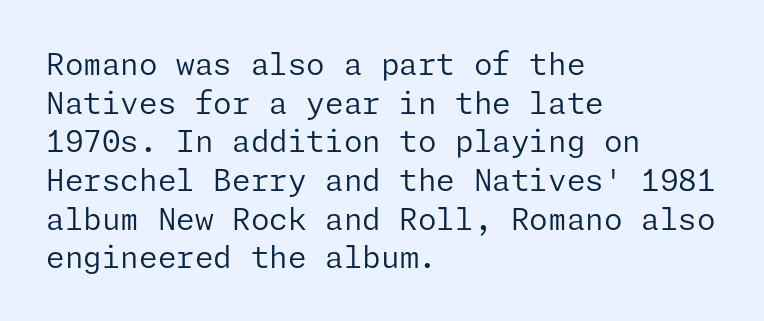
The image shows 30 px regular-weight sans-serif type, upright; set left-aligned, normal line spacing (1.29x), normal letter spacing, not underlined; low stroke contrast and a medium x-height.
